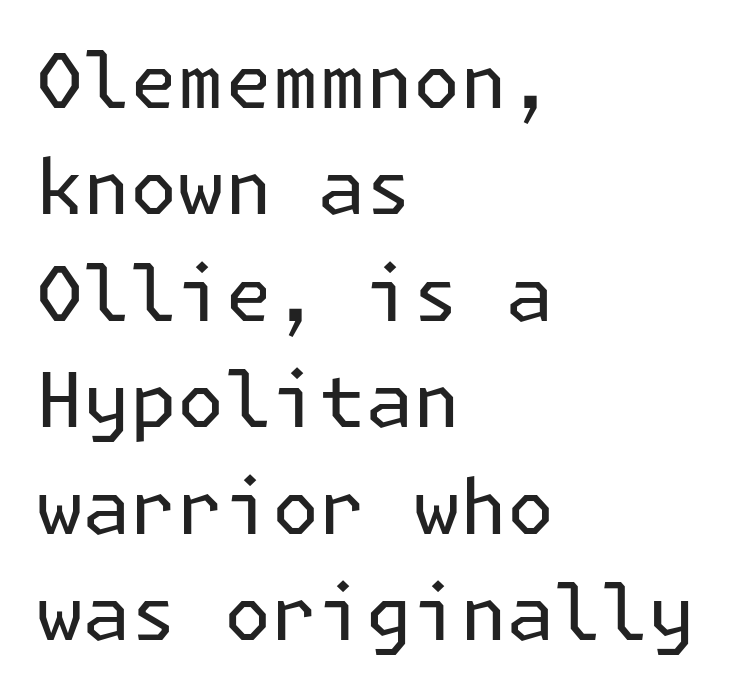
{"serif": "no", "italic": "no", "bold": "no", "weight": "regular", "width": "normal", "stroke_contrast": "low", "x_height": "medium", "underline": "no", "align": "left", "line_spacing": "normal", "line_spacing_ratio": 1.4, "letter_spacing": "normal", "letter_spacing_em": 0.0, "glyph_px": 76}
